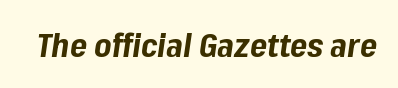
You could not count columns in this text — the font is proportionally spaced. Has an underline been added? It has not. The face used here has the dense, thick strokes of a bold. Words appear dense and cohesive because spacing is normal. Does the lettering tilt? It does — this is italic.
